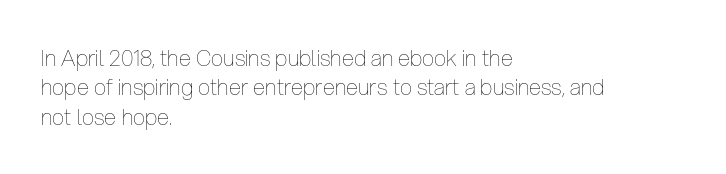
Q: Is the text bold? A: No.
Q: Is the text italic (slanted)? A: No, it is upright.
Q: Is the text underlined? A: No.
Q: How is the paragraph aligned? A: Left-aligned.
Q: Is the spacing between letters normal or unusually wide? A: Normal.
Q: Is the spacing between lines tight, normal or loose? A: Normal.
